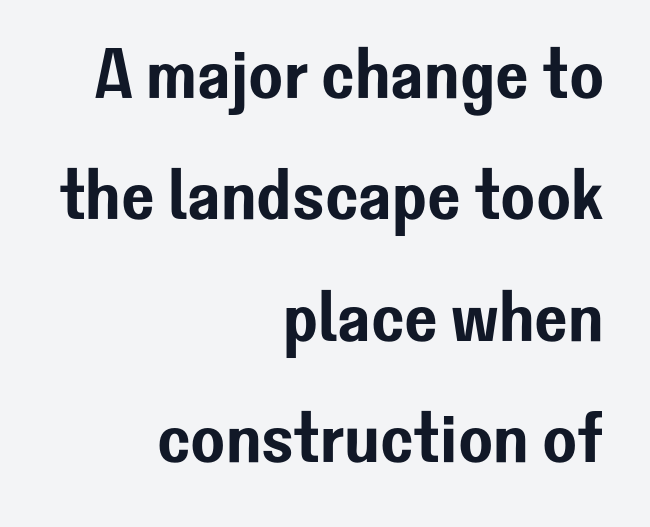
Compared with typical body copy, the letter spacing here is the same. Note the varied advance widths — an 'i' is clearly narrower than an 'm'. Serif or sans? Sans — the stroke terminals are bare. Rule under the text: the space is simply empty. Short and long lines alike share a common ending point at right. The lettering stays uniformly vertical, giving the passage a roman look.
